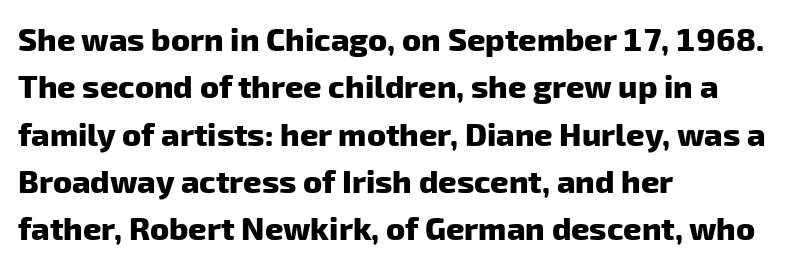
{"serif": "no", "bold": "yes", "weight": "heavy", "width": "normal", "stroke_contrast": "low", "x_height": "medium", "monospaced": "no", "underline": "no", "align": "left", "line_spacing": "normal", "line_spacing_ratio": 1.48, "letter_spacing": "normal", "letter_spacing_em": 0.0, "glyph_px": 32}
